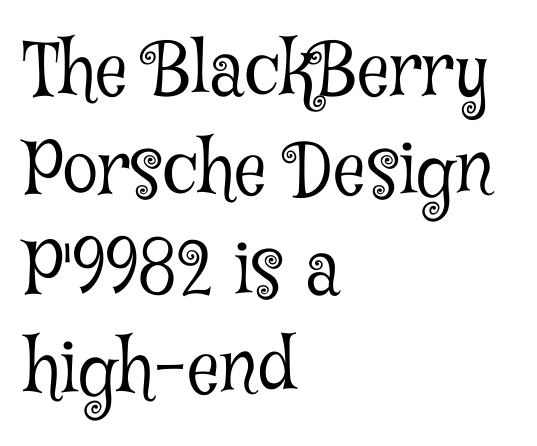
{"serif": "yes", "italic": "no", "bold": "no", "weight": "light", "width": "condensed", "stroke_contrast": "low", "x_height": "medium", "monospaced": "no", "underline": "no", "align": "left", "line_spacing": "normal", "line_spacing_ratio": 1.38, "letter_spacing": "normal", "letter_spacing_em": 0.0, "glyph_px": 72}
